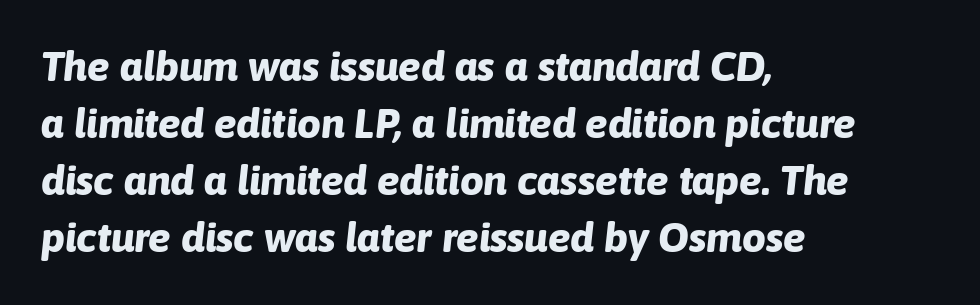
The image shows 42 px bold type, italic (leaning right); set left-aligned, normal line spacing (1.36x), normal letter spacing, not underlined; low stroke contrast and a medium x-height.
